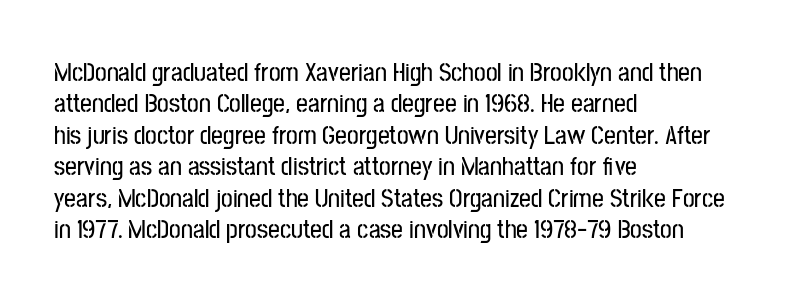
{"italic": "no", "underline": "no", "align": "left", "line_spacing_ratio": 1.21, "letter_spacing": "normal", "letter_spacing_em": 0.0, "glyph_px": 26}
